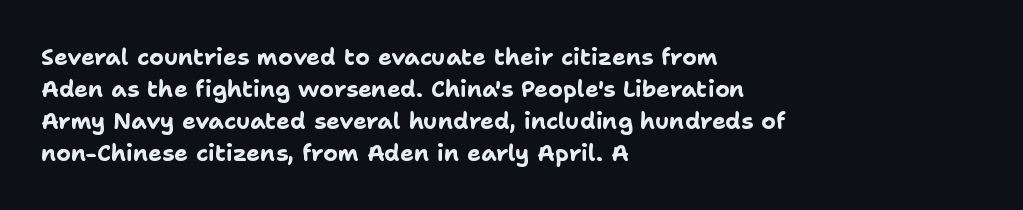
{"italic": "no", "bold": "yes", "underline": "no", "align": "left", "line_spacing": "normal", "line_spacing_ratio": 1.39, "letter_spacing": "normal", "letter_spacing_em": 0.0, "glyph_px": 23}
